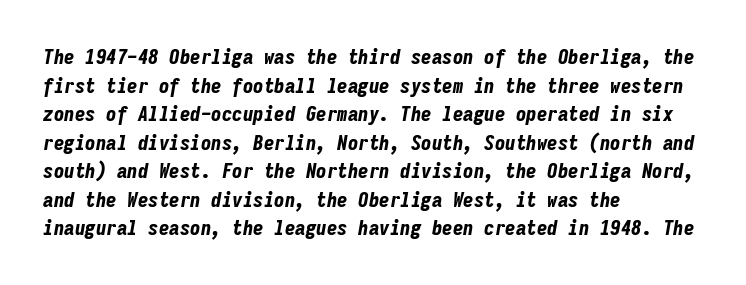
The image shows 21 px bold type, italic (leaning right); set left-aligned, normal line spacing (1.36x), normal letter spacing, not underlined.
